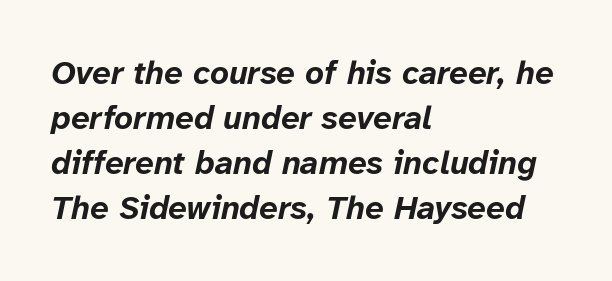
Typeset ragged right — the left edge is the straight one. Notice how the stems are inclined rather than vertical — that's the hallmark of italics. Check under the words: just untouched page. The letterforms sit shoulder to shoulder at normal distance.
